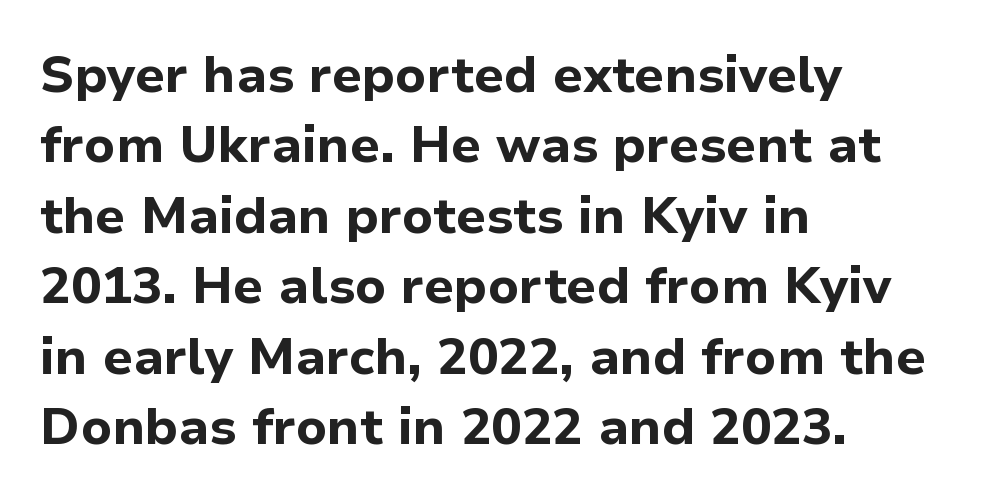
{"serif": "no", "italic": "no", "bold": "yes", "weight": "bold", "width": "normal", "stroke_contrast": "low", "x_height": "medium", "monospaced": "no", "underline": "no", "align": "left", "line_spacing": "normal", "line_spacing_ratio": 1.38, "letter_spacing": "normal", "letter_spacing_em": 0.0, "glyph_px": 51}
